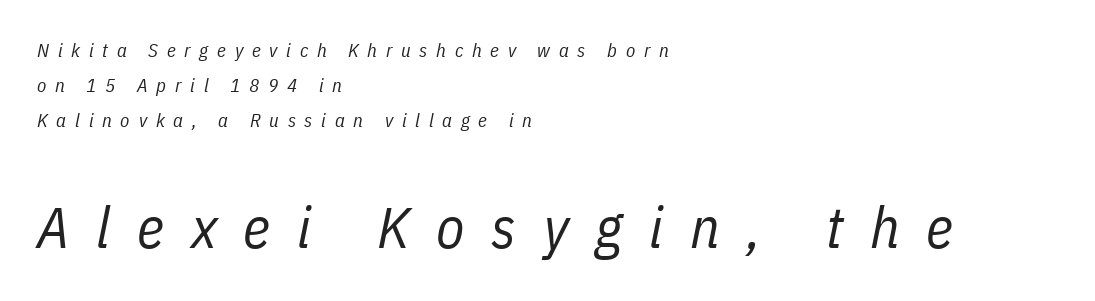
Q: Is the text bold? A: No.
Q: Is the text italic (slanted)? A: Yes, it leans right by about 11 degrees.
Q: Is the text underlined? A: No.
Q: How is the paragraph aligned? A: Left-aligned.
Q: Is the spacing between letters normal or unusually wide? A: Unusually wide.
Q: Which block of text is set in a larger size, the first (top) or the second (bottom)? A: The second (bottom) one.
Q: Width (condensed, normal, or wide)? A: Condensed.
Q: Stroke contrast? A: Low.
Q: x-height? A: Medium.
Q: Monospaced? A: No.
